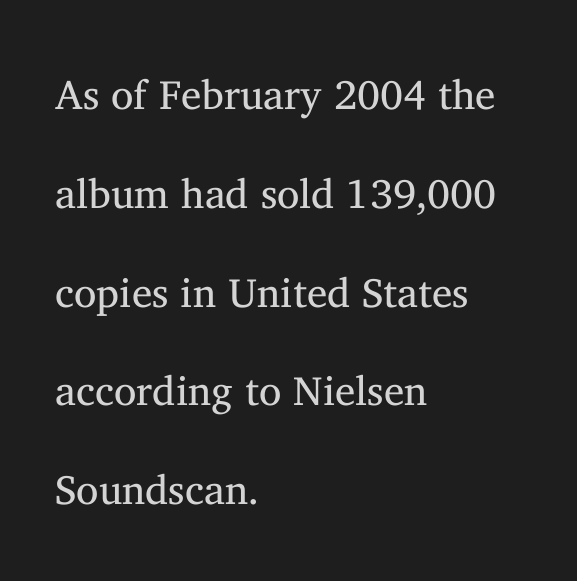
{"serif": "yes", "italic": "no", "bold": "no", "weight": "regular", "width": "normal", "stroke_contrast": "medium", "x_height": "medium", "monospaced": "no", "underline": "no", "align": "left", "line_spacing": "loose", "line_spacing_ratio": 2.41, "letter_spacing": "normal", "letter_spacing_em": 0.0, "glyph_px": 41}
